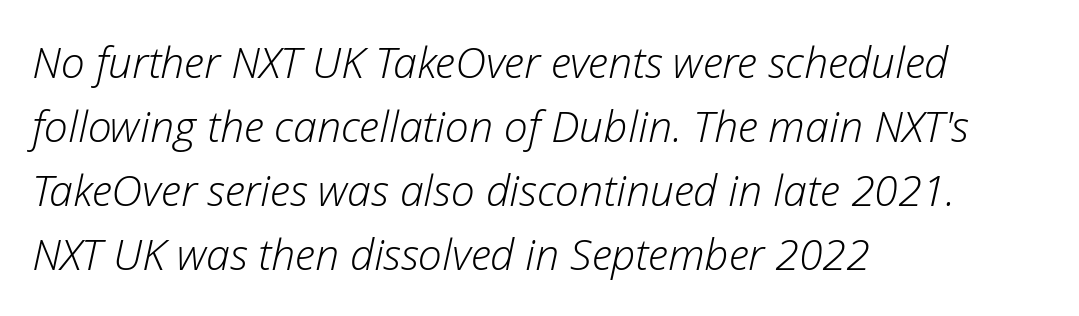
The image shows 43 px light type, italic (leaning right); set left-aligned, normal line spacing (1.49x), normal letter spacing, not underlined; low stroke contrast and a medium x-height.
